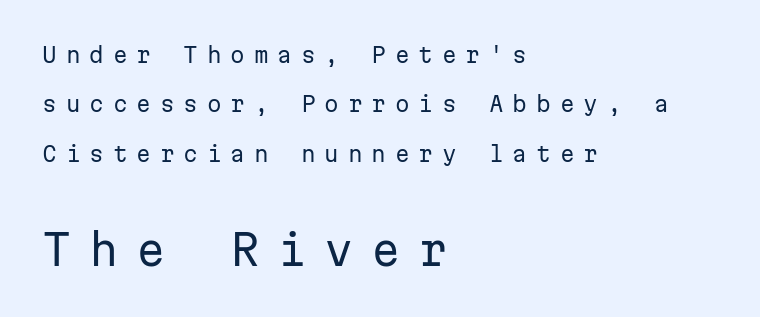
Q: Is the text bold? A: No.
Q: Is the text italic (slanted)? A: No, it is upright.
Q: Is the typeface a serif or a sans-serif typeface? A: Sans-serif.
Q: Is the text underlined? A: No.
Q: How is the paragraph aligned? A: Left-aligned.
Q: Is the spacing between letters normal or unusually wide? A: Unusually wide.
Q: Is the spacing between lines tight, normal or loose? A: Loose.
Q: Which block of text is set in a larger size, the first (top) or the second (bottom)? A: The second (bottom) one.
Q: Width (condensed, normal, or wide)? A: Normal.
Q: Stroke contrast? A: Low.
Q: x-height? A: Medium.
Q: Monospaced? A: Yes.
